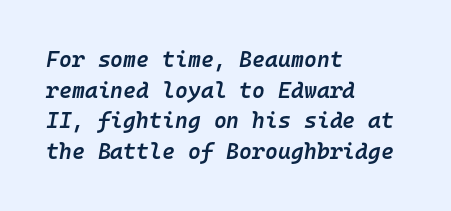
Vertically, the passage feels balanced, rows spaced as you'd expect. Does the lettering tilt? It does — this is italic. Left-aligned paragraph, ragged on the right. Underlining? Definitely not there. These lines keep a tight, regular rhythm from letter to letter.
